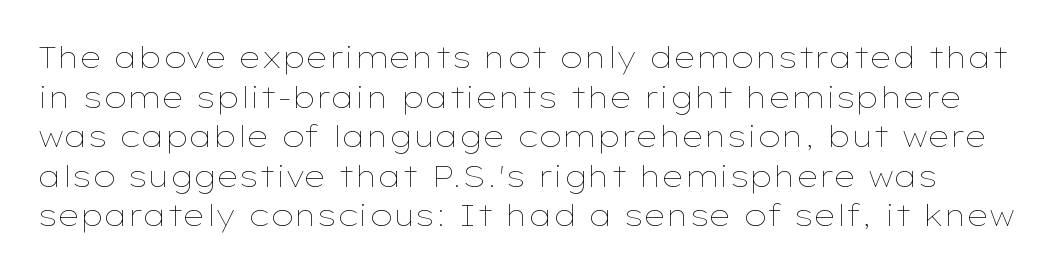
Q: Is the text bold? A: No.
Q: Is the text italic (slanted)? A: No, it is upright.
Q: Is the text underlined? A: No.
Q: Is the spacing between letters normal or unusually wide? A: Normal.
Q: Is the spacing between lines tight, normal or loose? A: Normal.
Q: Width (condensed, normal, or wide)? A: Wide.
Q: Stroke contrast? A: Low.
Q: x-height? A: Medium.
Q: Monospaced? A: No.
